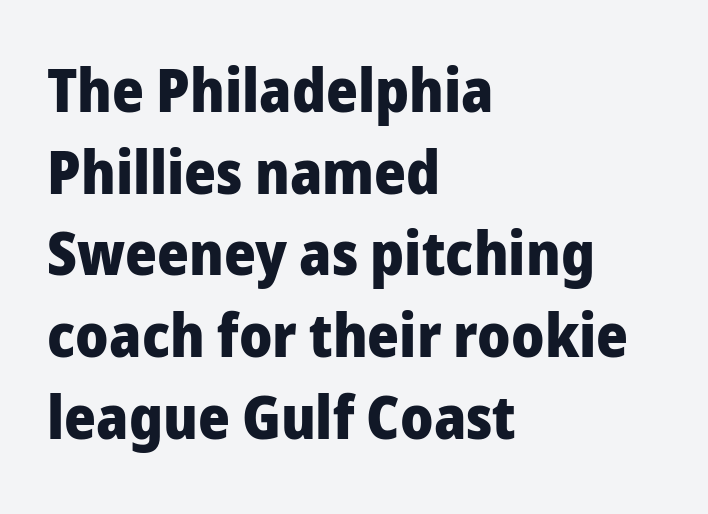
{"serif": "no", "italic": "no", "bold": "yes", "weight": "heavy", "width": "normal", "stroke_contrast": "low", "x_height": "medium", "monospaced": "no", "underline": "no", "align": "left", "line_spacing": "normal", "line_spacing_ratio": 1.34, "letter_spacing": "normal", "letter_spacing_em": 0.0, "glyph_px": 61}
